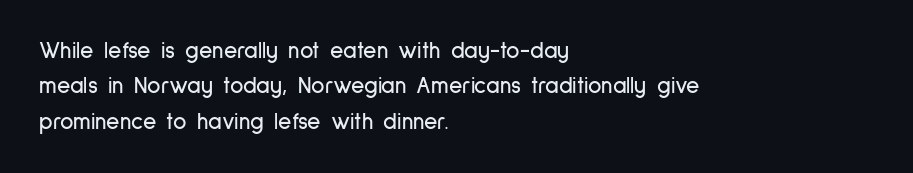
Q: Is the text italic (slanted)? A: No, it is upright.
Q: Is the text underlined? A: No.
Q: How is the paragraph aligned? A: Left-aligned.
Q: Is the spacing between letters normal or unusually wide? A: Normal.
Q: Is the spacing between lines tight, normal or loose? A: Normal.
